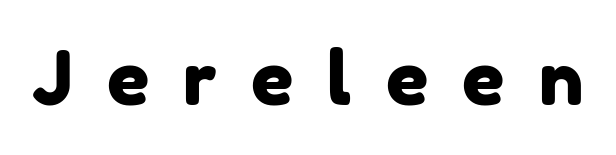
{"serif": "no", "width": "normal", "stroke_contrast": "low", "x_height": "medium", "monospaced": "no", "underline": "no", "letter_spacing": "wide", "letter_spacing_em": 0.46, "glyph_px": 74}
